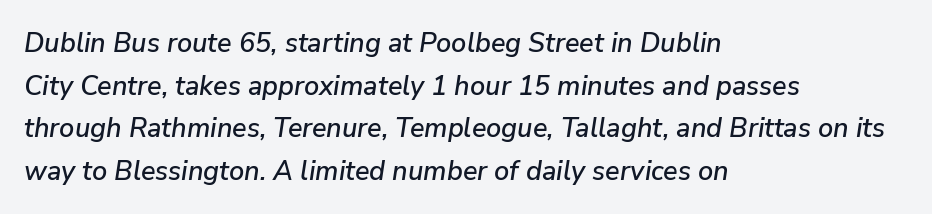
{"italic": "yes", "lean": "right", "slant_degrees": 9, "underline": "no", "align": "left", "line_spacing": "normal", "line_spacing_ratio": 1.58, "letter_spacing": "normal", "letter_spacing_em": 0.0, "glyph_px": 27}
